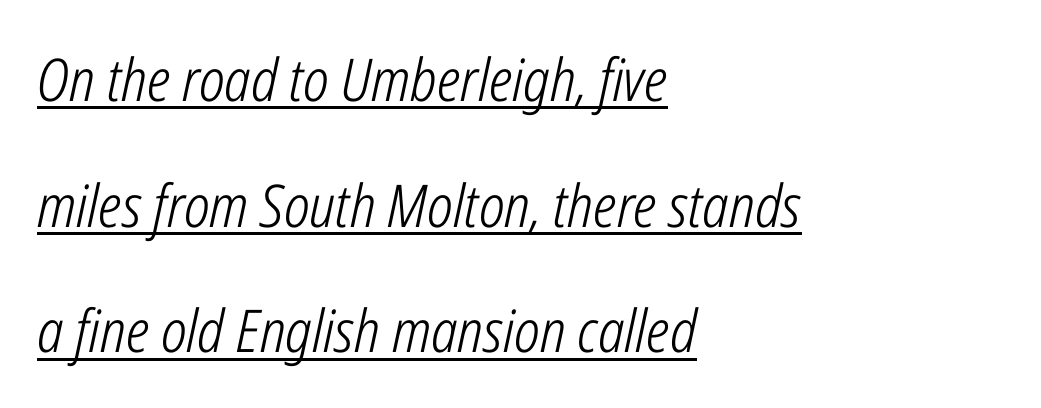
A typesetter would call this proportional, since set widths differ per character. What's the leading like? Stretched, with rows far apart. Leftover space on each line is placed entirely after the last word. In terms of letterspacing, this is plain default setting. Emphasis-style slanted type is in use.
